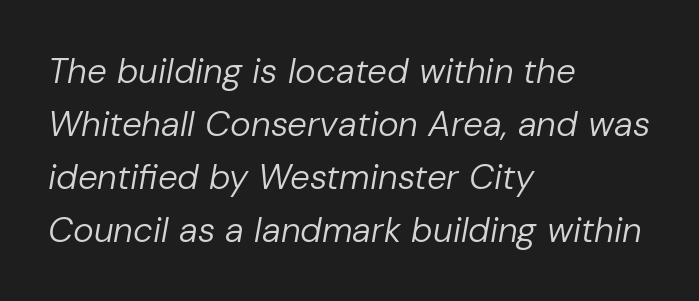
The leading is moderate, giving the passage an even texture. This reads as an unemphasized weight, regular at the heaviest. The rendering uses natural spacing where letterforms have individual widths. The passage shown is not underscored anywhere. The rendering keeps characters at their native spacing. Layout note: lines flush left.
